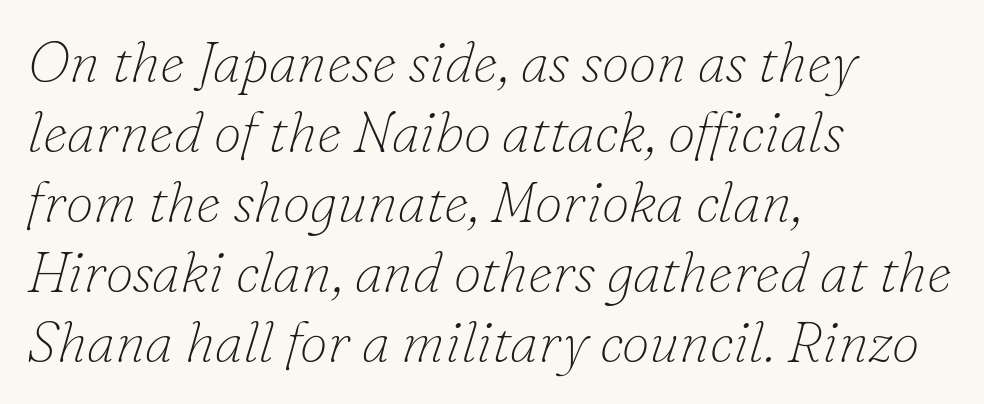
This is not heavy type; no bold has been used. One-word summary of the alignment: left. A normal amount of white space separates one row of letters from the next. This is oblique type, the kind used for emphasis or titles. A typesetter would call this zero additional tracking.
